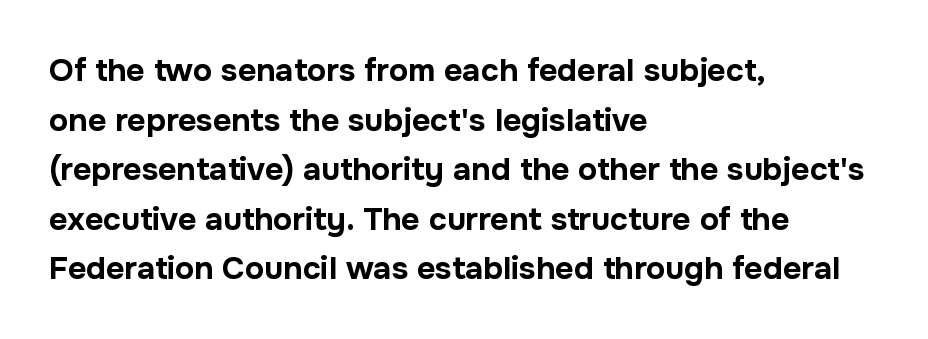
Q: Is the text bold? A: Yes.
Q: Is the text italic (slanted)? A: No, it is upright.
Q: Is the typeface a serif or a sans-serif typeface? A: Sans-serif.
Q: Is the text underlined? A: No.
Q: How is the paragraph aligned? A: Left-aligned.
Q: Is the spacing between letters normal or unusually wide? A: Normal.
Q: Is the spacing between lines tight, normal or loose? A: Normal.
Q: Width (condensed, normal, or wide)? A: Normal.
Q: Stroke contrast? A: Low.
Q: x-height? A: Medium.
Q: Monospaced? A: No.
